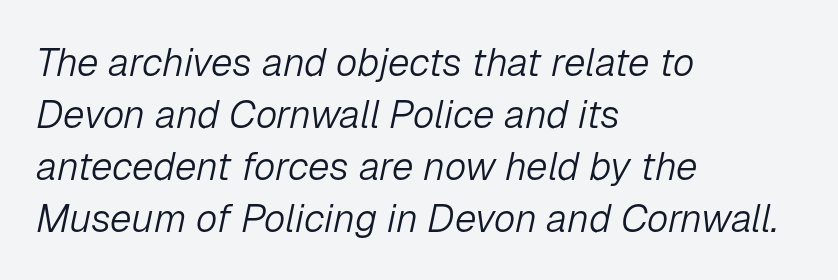
Q: Is the text bold? A: No.
Q: Is the text italic (slanted)? A: Yes, it leans right by about 12 degrees.
Q: Is the text underlined? A: No.
Q: How is the paragraph aligned? A: Left-aligned.
Q: Is the spacing between letters normal or unusually wide? A: Normal.
Q: Is the spacing between lines tight, normal or loose? A: Normal.
Q: Width (condensed, normal, or wide)? A: Normal.
Q: Stroke contrast? A: Low.
Q: x-height? A: Medium.
Q: Monospaced? A: No.
